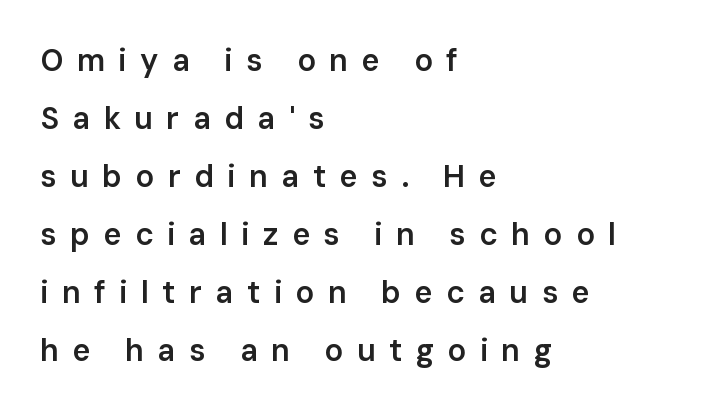
Lines of text with bare space underneath. Someone cranked the tracking dial way up on this one. This sample has the flowing, uneven cadence of proportional lettering. Stroke terminals: plain, sans-serif. Reading down the block, your eye returns to a fixed left position each line.
